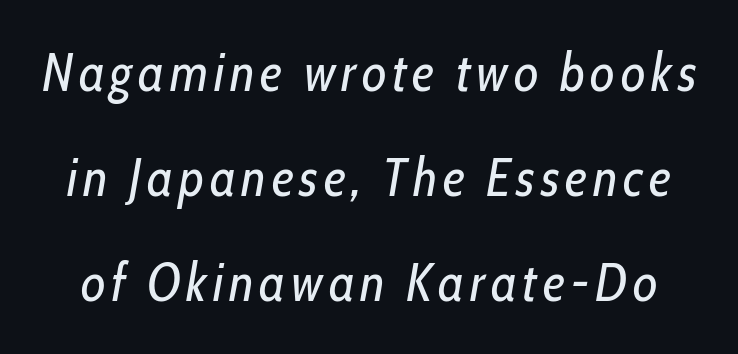
Weight: regular or lighter. The rendering applies a slant to the glyphs. Underlining? Definitely not there. This sample trades compactness for vertical openness between lines. The letters advance in unequal steps, a hallmark of proportional type.
